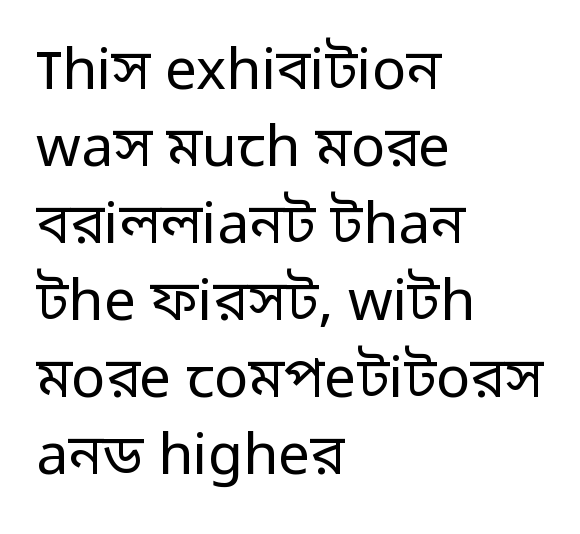
The image shows 57 px regular-weight sans-serif type, upright; set left-aligned, normal line spacing (1.35x), normal letter spacing, not underlined; low stroke contrast and a medium x-height.
